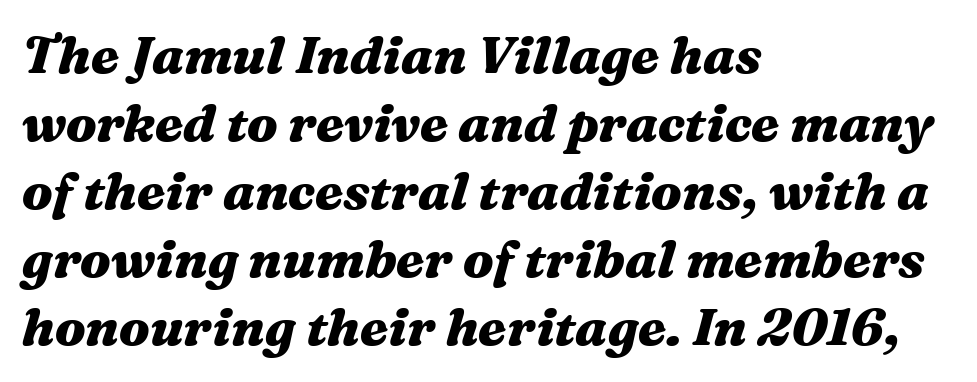
The image shows 52 px heavy, wide type, italic (leaning right); set left-aligned, normal line spacing (1.31x), normal letter spacing, not underlined; medium stroke contrast and a medium x-height.
